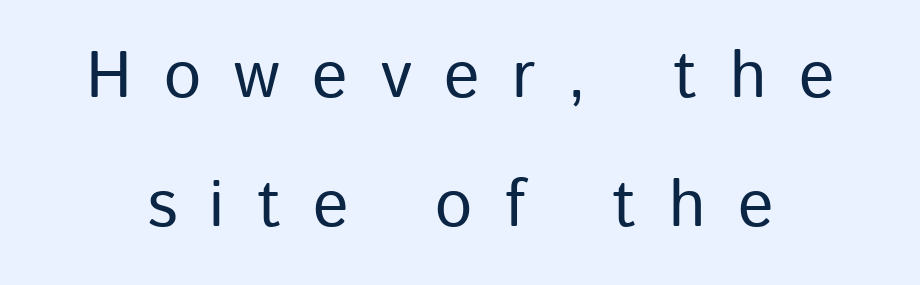
Compared with typical paragraphs, the rows here are farther apart. Italic? Not at all — the glyphs are vertical. The face used here is a sans, in the tradition of grotesques and geometrics. The face looks like a standard text weight, possibly lighter. Characters follow at a spacing far wider than the type designer built in. Here the designer chose a conventional face with non-uniform glyph widths.
